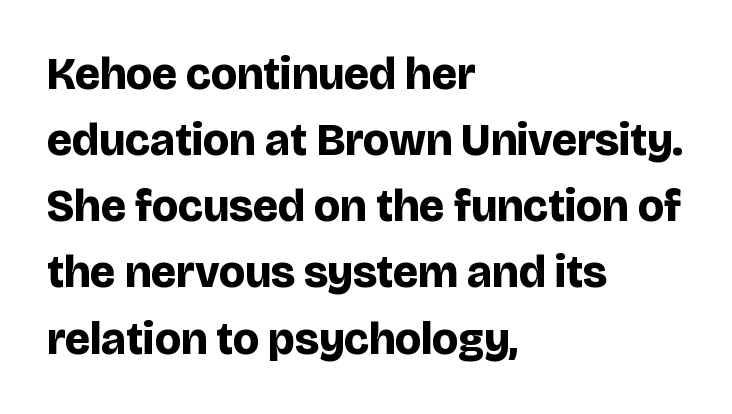
Summary of weight: heavy, a full bold. Tracking here is standard; glyphs follow each other at the usual distance. Evenly set lines give the paragraph a standard silhouette. Words float on clear page, feet unadorned. A typesetter would label this face a sans. This sample has the flowing, uneven cadence of proportional lettering.
